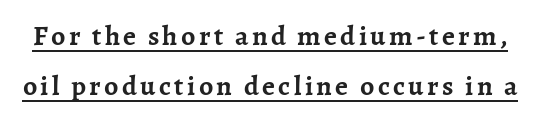
The specimen reads as upright at a glance. Think of a printed novel: that variable character pitch is what you see here. In designer terms, the underline attribute is active on this setting. The characters display serif detailing at their extremities. In terms of weight, the rendering is a true, heavy bold.
